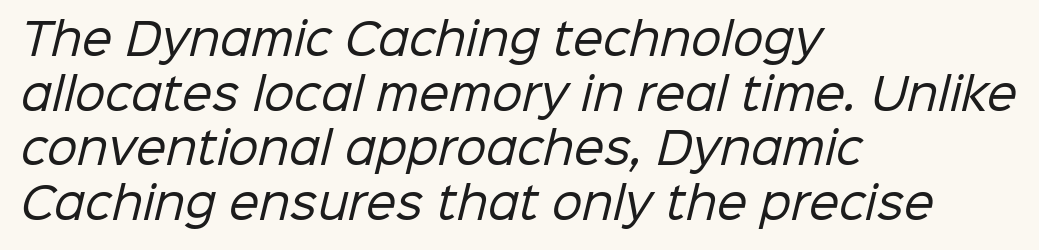
{"serif": "no", "bold": "no", "weight": "regular", "width": "normal", "stroke_contrast": "low", "x_height": "medium", "monospaced": "no", "underline": "no", "align": "left", "line_spacing": "normal", "line_spacing_ratio": 1.27, "letter_spacing": "normal", "letter_spacing_em": 0.0, "glyph_px": 43}
